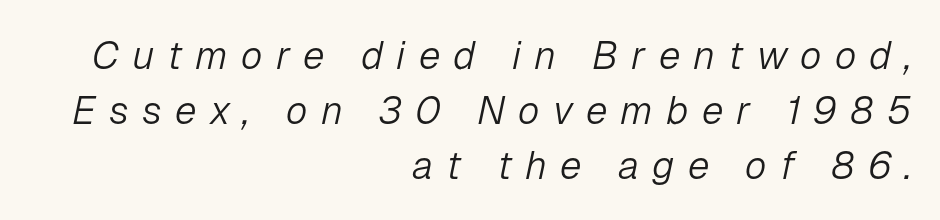
The image shows 39 px light type, italic (leaning right); set right-aligned, normal line spacing (1.41x), unusually wide letter spacing (+0.34 em), not underlined; low stroke contrast and a medium x-height.
